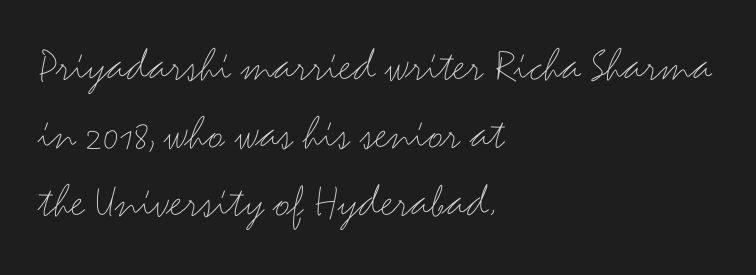
{"serif": "no", "bold": "no", "weight": "thin", "width": "wide", "stroke_contrast": "medium", "x_height": "small", "monospaced": "no", "underline": "no", "align": "left", "line_spacing": "normal", "line_spacing_ratio": 1.42, "letter_spacing": "normal", "letter_spacing_em": 0.0, "glyph_px": 48}
